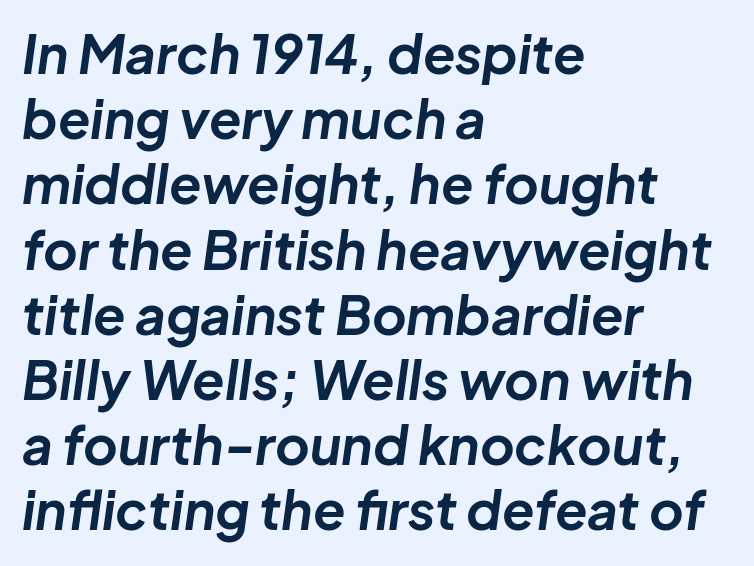
The image shows 53 px bold type, italic (leaning right); set left-aligned, line spacing 1.23x, normal letter spacing, not underlined; low stroke contrast and a medium x-height.
